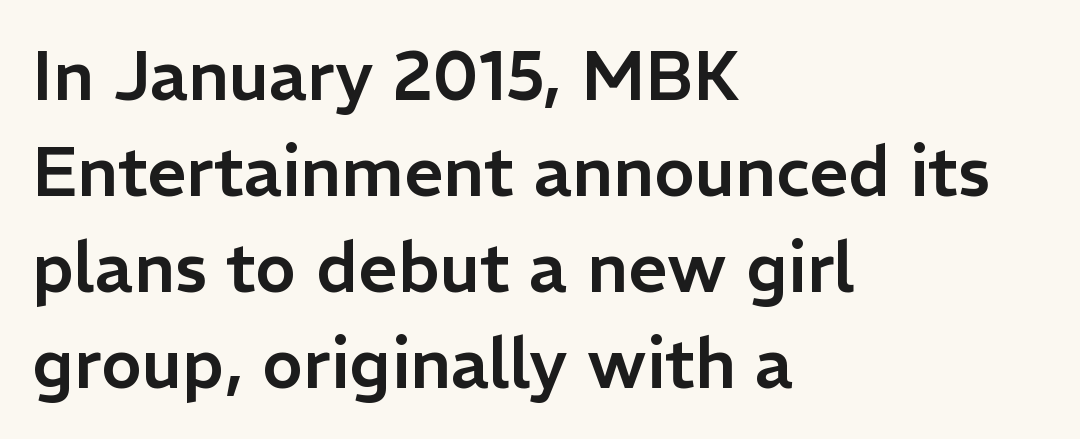
The image shows 69 px sans-serif type, upright; set left-aligned, normal line spacing (1.39x), normal letter spacing, not underlined; low stroke contrast and a medium x-height.
